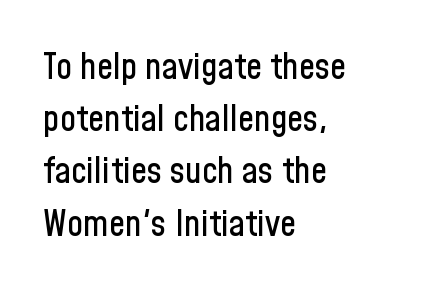
The image shows 36 px condensed sans-serif type, upright; set left-aligned, normal line spacing (1.45x), normal letter spacing, not underlined; low stroke contrast and a medium x-height.
